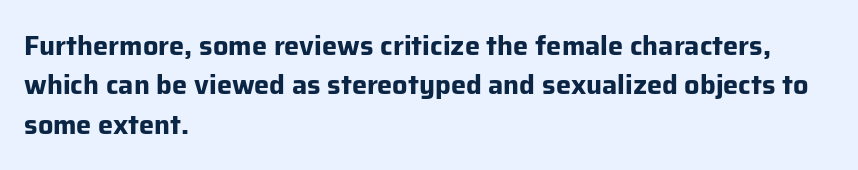
The image shows 27 px bold type, upright; set left-aligned, normal line spacing (1.46x), normal letter spacing, not underlined.
